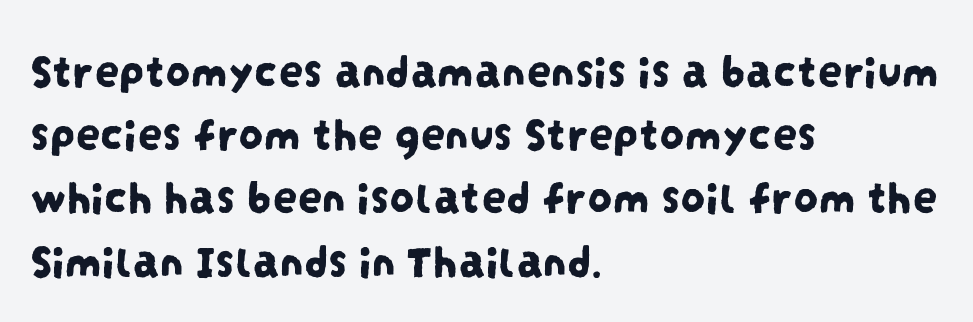
Every row of glyphs begins at an identical x-position on the left. Descenders are the only things crossing below the line. The rows are spaced the way most documents space them. A typesetter would label this face a sans.
